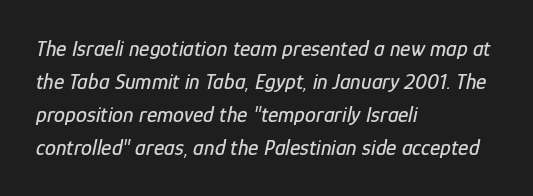
{"italic": "yes", "lean": "right", "slant_degrees": 12, "underline": "no", "align": "left", "line_spacing": "normal", "line_spacing_ratio": 1.5, "letter_spacing": "normal", "letter_spacing_em": 0.0, "glyph_px": 22}
